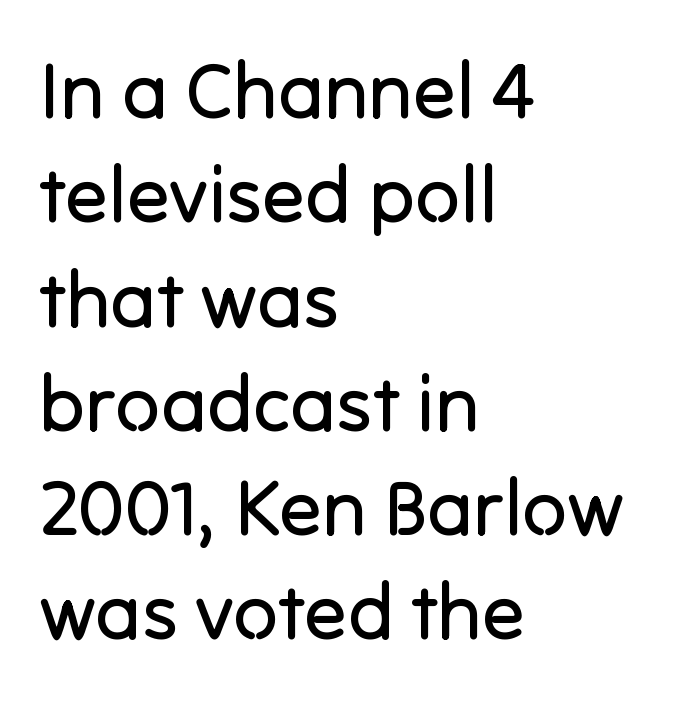
{"serif": "no", "italic": "no", "bold": "no", "weight": "regular", "width": "normal", "stroke_contrast": "low", "x_height": "medium", "monospaced": "no", "underline": "no", "align": "left", "line_spacing": "normal", "line_spacing_ratio": 1.32, "letter_spacing": "normal", "letter_spacing_em": 0.0, "glyph_px": 79}
